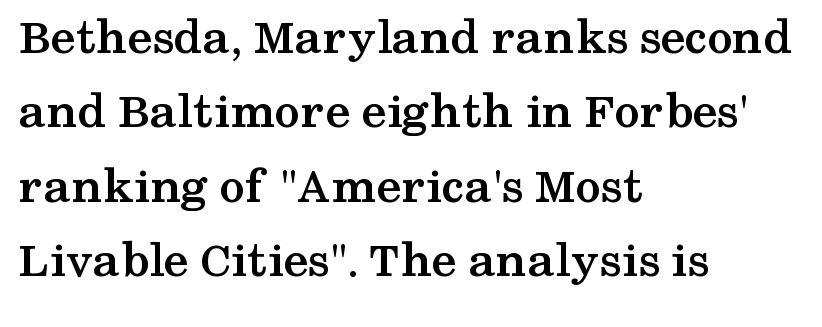
The image shows 51 px semibold, wide serif type, upright; set left-aligned, normal line spacing (1.46x), normal letter spacing, not underlined; medium stroke contrast and a medium x-height.
